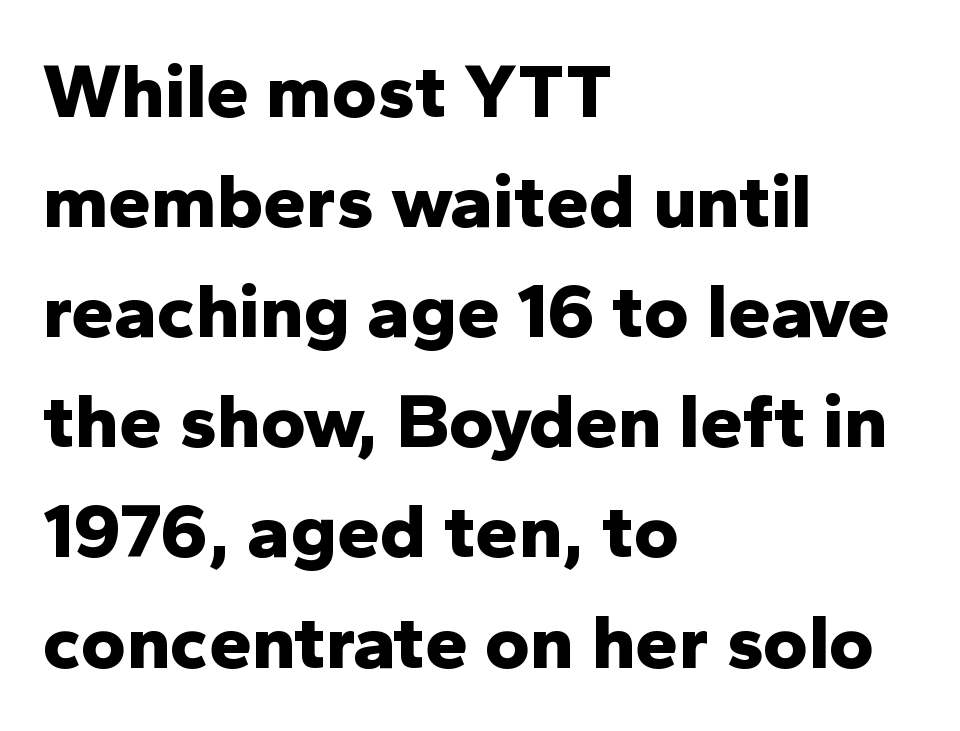
I'd describe the lettering as bold — thick and assertive. The string is rendered with underlining switched off. No feet cap the strokes, marking this as sans-serif type. Spacing between characters is what you'd get straight out of the box.
